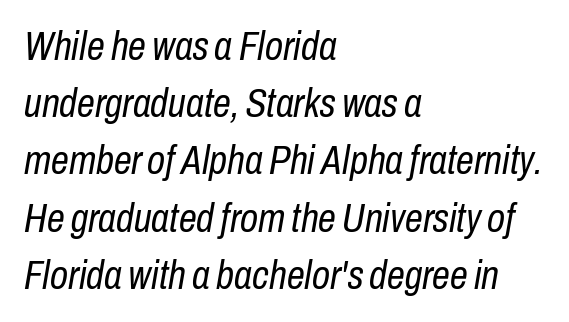
{"italic": "yes", "lean": "right", "slant_degrees": 10, "bold": "no", "weight": "regular", "width": "condensed", "stroke_contrast": "low", "x_height": "medium", "monospaced": "no", "underline": "no", "align": "left", "line_spacing": "normal", "line_spacing_ratio": 1.43, "letter_spacing": "normal", "letter_spacing_em": 0.0, "glyph_px": 40}
